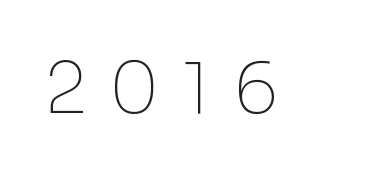
The letters advance in unequal steps, a hallmark of proportional type. Stem width sits at or under what a default text font uses. Typographically, this falls in the sans-serif category. The area under the type is left untouched. Is there any slant? The stems are plumb.
